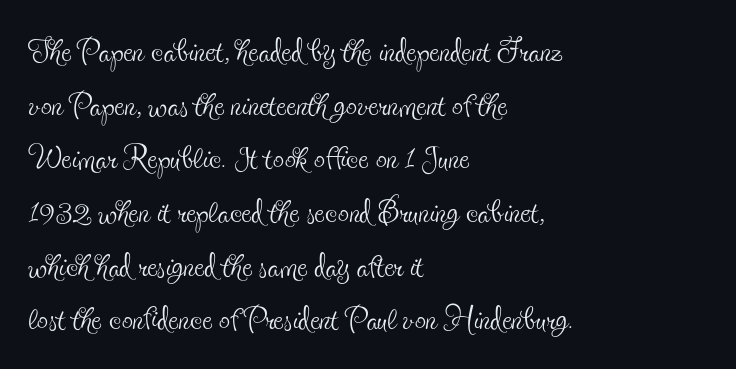
{"serif": "yes", "bold": "no", "weight": "thin", "width": "condensed", "x_height": "small", "monospaced": "no", "underline": "no", "align": "left", "line_spacing_ratio": 1.22, "letter_spacing": "normal", "letter_spacing_em": 0.0, "glyph_px": 44}
